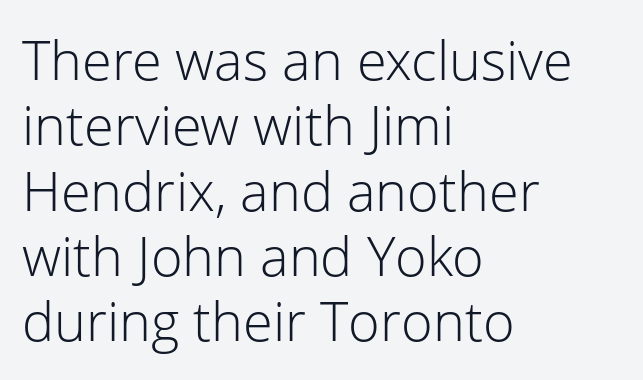
The passage shown is typed in a proportional face where columns would drift. The typography opts for an upright posture over an oblique one. The space beneath each line is pristine and unruled. Here the glyphs are tracked normally, forming tight word shapes.
